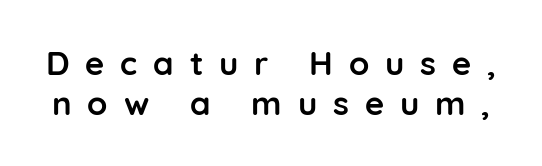
{"serif": "no", "italic": "no", "bold": "yes", "weight": "semibold", "width": "normal", "stroke_contrast": "low", "x_height": "medium", "monospaced": "no", "underline": "no", "line_spacing_ratio": 1.21, "letter_spacing": "wide", "letter_spacing_em": 0.48, "glyph_px": 33}
